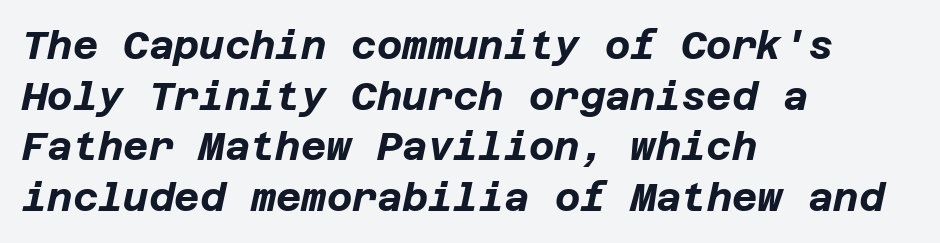
Q: Is the text bold? A: Yes.
Q: Is the text italic (slanted)? A: Yes, it leans right by about 12 degrees.
Q: Is the text underlined? A: No.
Q: How is the paragraph aligned? A: Left-aligned.
Q: Is the spacing between letters normal or unusually wide? A: Normal.
Q: Is the spacing between lines tight, normal or loose? A: Normal.
Q: Width (condensed, normal, or wide)? A: Normal.
Q: Stroke contrast? A: Low.
Q: x-height? A: Large.
